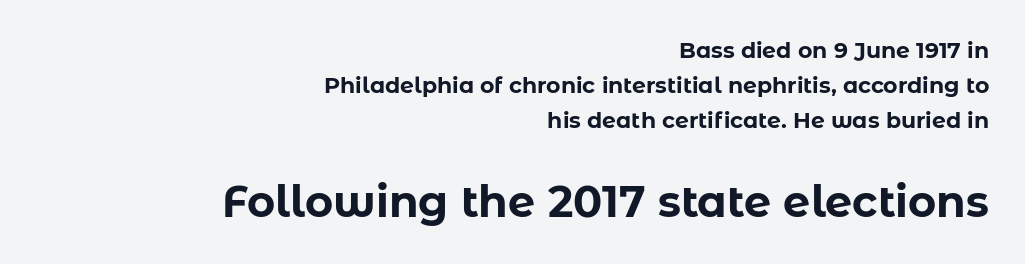
{"serif": "no", "italic": "no", "bold": "yes", "weight": "bold", "width": "normal", "stroke_contrast": "low", "x_height": "medium", "monospaced": "no", "underline": "no", "align": "right", "line_spacing": "normal", "line_spacing_ratio": 1.58, "letter_spacing": "normal", "letter_spacing_em": 0.0, "larger_block": "second", "size_ratio": 1.95, "glyph_px": 43}
